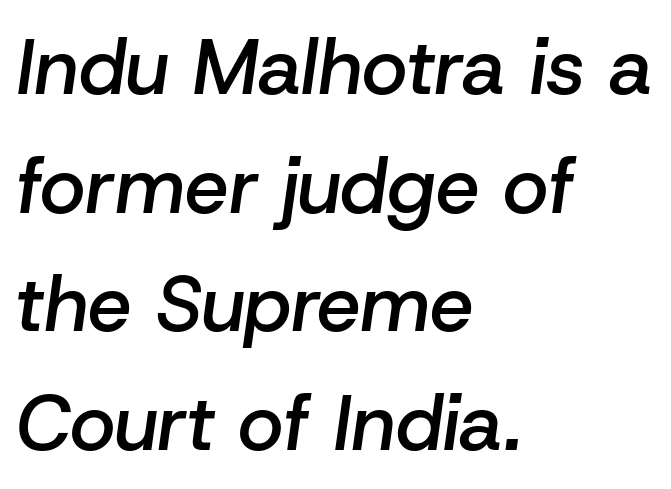
Does the weight exceed regular? Yes, but only to semibold. The area under the type is left untouched. Compared with ordinary roman type, these characters are visibly tilted. The setting favours the left margin, as ordinary paragraphs usually do. What stands out about the letter spacing? Nothing — it is the standard amount.
